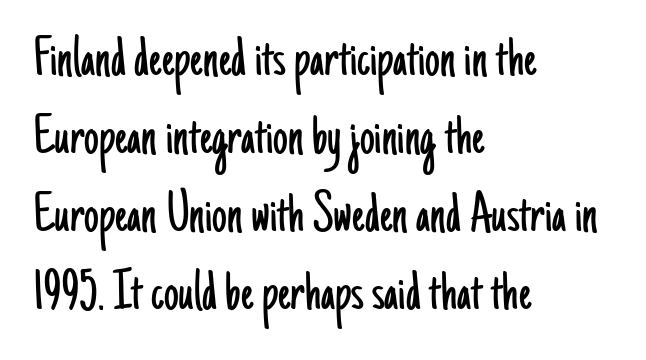
Q: Is the text bold? A: No.
Q: Is the text italic (slanted)? A: No, it is upright.
Q: Is the typeface a serif or a sans-serif typeface? A: Sans-serif.
Q: Is the text underlined? A: No.
Q: How is the paragraph aligned? A: Left-aligned.
Q: Is the spacing between letters normal or unusually wide? A: Normal.
Q: Is the spacing between lines tight, normal or loose? A: Normal.
Q: Width (condensed, normal, or wide)? A: Condensed.
Q: Stroke contrast? A: Low.
Q: x-height? A: Small.
Q: Monospaced? A: No.
